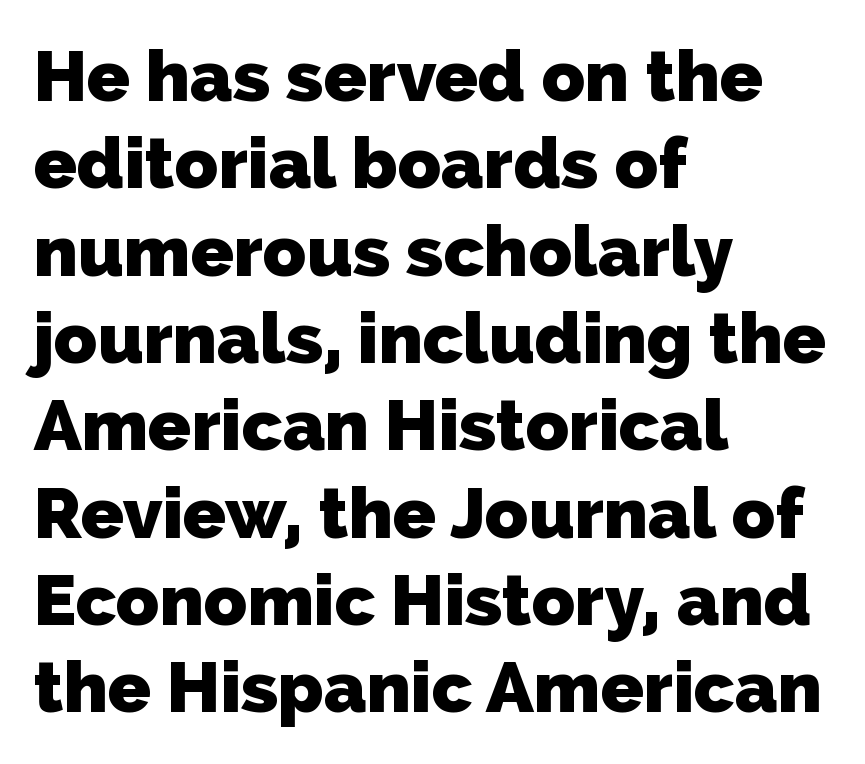
{"serif": "no", "bold": "yes", "weight": "heavy", "width": "normal", "stroke_contrast": "low", "x_height": "medium", "monospaced": "no", "underline": "no", "align": "left", "line_spacing_ratio": 1.23, "letter_spacing": "normal", "letter_spacing_em": 0.0, "glyph_px": 71}
